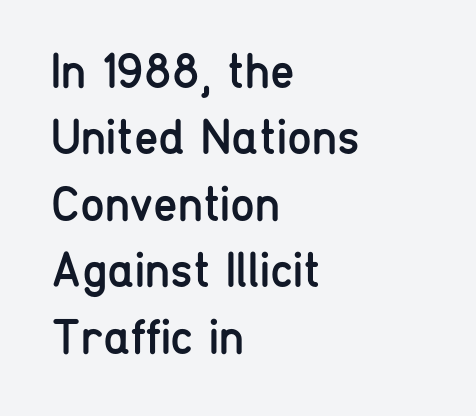
Q: Is the text bold? A: No.
Q: Is the text italic (slanted)? A: No, it is upright.
Q: Is the typeface a serif or a sans-serif typeface? A: Sans-serif.
Q: Is the text underlined? A: No.
Q: How is the paragraph aligned? A: Left-aligned.
Q: Is the spacing between letters normal or unusually wide? A: Normal.
Q: Is the spacing between lines tight, normal or loose? A: Normal.
Q: Width (condensed, normal, or wide)? A: Condensed.
Q: Stroke contrast? A: Low.
Q: x-height? A: Medium.
Q: Monospaced? A: No.
